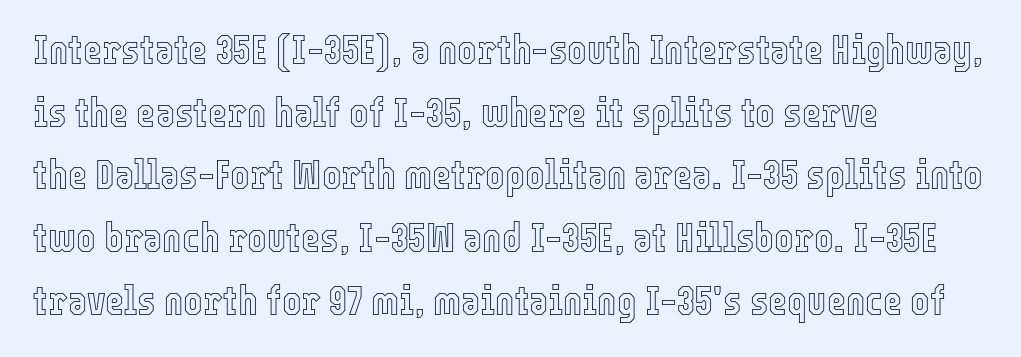
The image shows 41 px condensed type, upright; set left-aligned, normal line spacing (1.53x), normal letter spacing, not underlined; a medium x-height.
